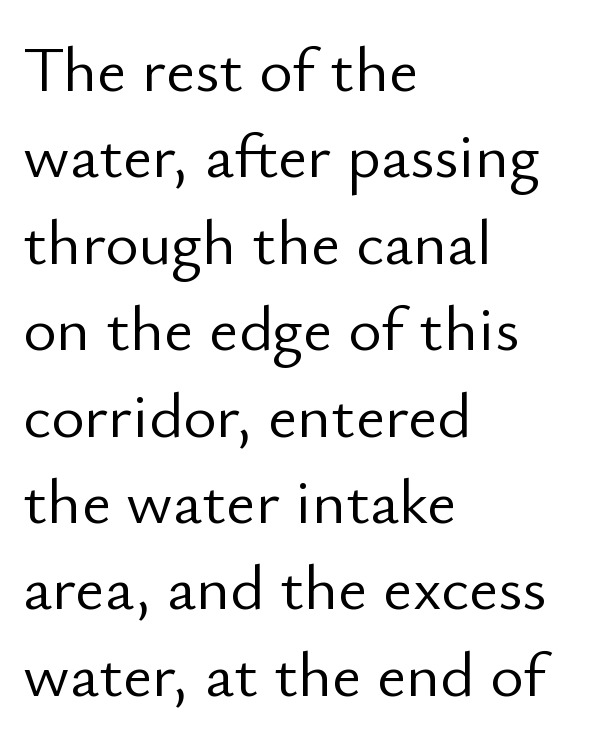
Q: Is the text bold? A: No.
Q: Is the text italic (slanted)? A: No, it is upright.
Q: Is the typeface a serif or a sans-serif typeface? A: Sans-serif.
Q: Is the text underlined? A: No.
Q: How is the paragraph aligned? A: Left-aligned.
Q: Is the spacing between letters normal or unusually wide? A: Normal.
Q: Is the spacing between lines tight, normal or loose? A: Normal.
Q: Width (condensed, normal, or wide)? A: Normal.
Q: Stroke contrast? A: Low.
Q: x-height? A: Small.
Q: Monospaced? A: No.
